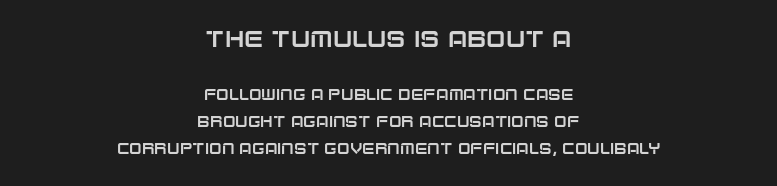
Q: Is the text italic (slanted)? A: No, it is upright.
Q: Is the text underlined? A: No.
Q: How is the paragraph aligned? A: Centered.
Q: Is the spacing between letters normal or unusually wide? A: Normal.
Q: Which block of text is set in a larger size, the first (top) or the second (bottom)? A: The first (top) one.
